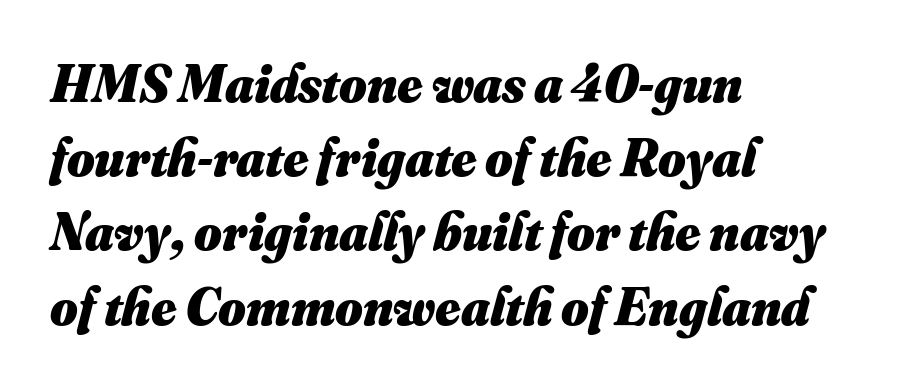
The image shows 53 px heavy type; set left-aligned, normal line spacing (1.4x), normal letter spacing, not underlined; medium stroke contrast and a small x-height.
